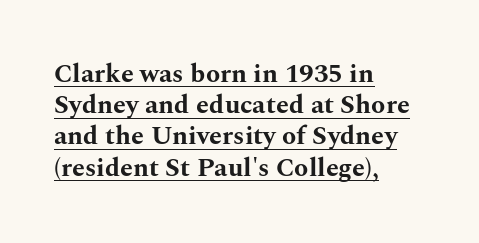
The image shows 26 px bold type, upright; set left-aligned, line spacing 1.2x, normal letter spacing, underlined.
